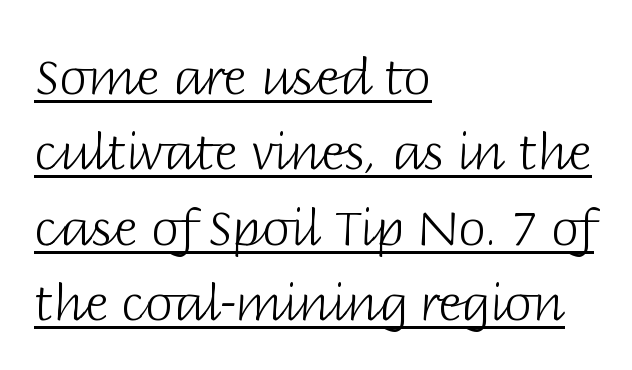
{"serif": "no", "italic": "no", "bold": "no", "weight": "light", "width": "normal", "stroke_contrast": "low", "x_height": "large", "monospaced": "no", "underline": "yes", "align": "left", "line_spacing": "normal", "line_spacing_ratio": 1.51, "letter_spacing": "normal", "letter_spacing_em": 0.0, "glyph_px": 50}
